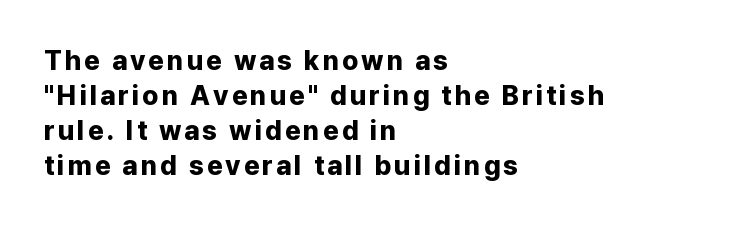
The image shows 27 px bold type, upright; set left-aligned, normal line spacing (1.3x), not underlined.
